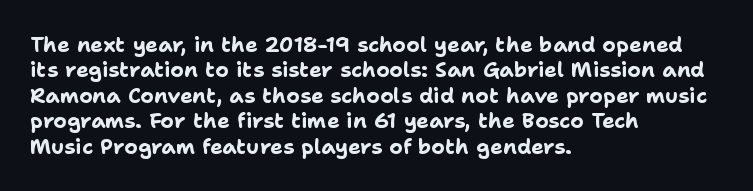
The image shows 21 px bold type, upright; set left-aligned, line spacing 1.21x, normal letter spacing, not underlined.
